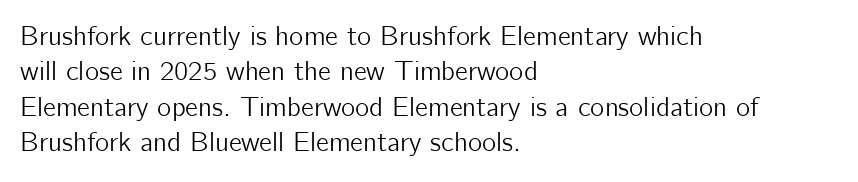
{"italic": "no", "underline": "no", "align": "left", "line_spacing": "normal", "line_spacing_ratio": 1.31, "letter_spacing": "normal", "letter_spacing_em": 0.0, "glyph_px": 27}
